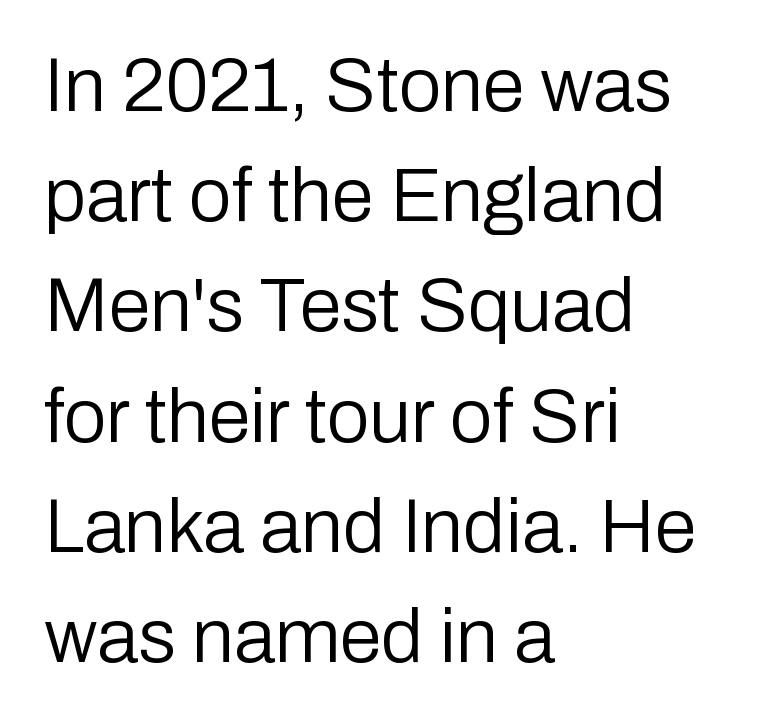
Q: Is the text bold? A: No.
Q: Is the text italic (slanted)? A: No, it is upright.
Q: Is the typeface a serif or a sans-serif typeface? A: Sans-serif.
Q: Is the text underlined? A: No.
Q: How is the paragraph aligned? A: Left-aligned.
Q: Is the spacing between letters normal or unusually wide? A: Normal.
Q: Is the spacing between lines tight, normal or loose? A: Normal.
Q: Width (condensed, normal, or wide)? A: Normal.
Q: Stroke contrast? A: Low.
Q: x-height? A: Medium.
Q: Monospaced? A: No.
